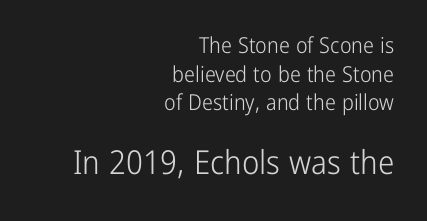
Leading: standard. Layout note: lines flush right. This sample has the flowing, uneven cadence of proportional lettering. Default kerning and tracking; the words read as compact shapes.
